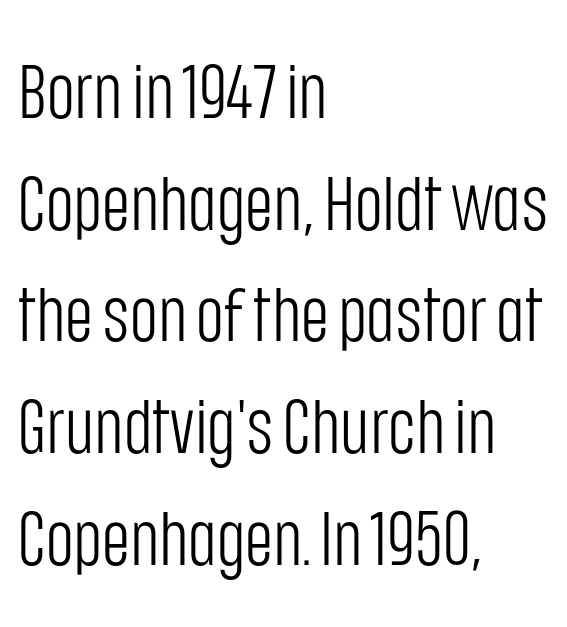
The image shows 76 px light, condensed sans-serif type, upright; set left-aligned, normal line spacing (1.47x), normal letter spacing, not underlined; low stroke contrast and a large x-height.
